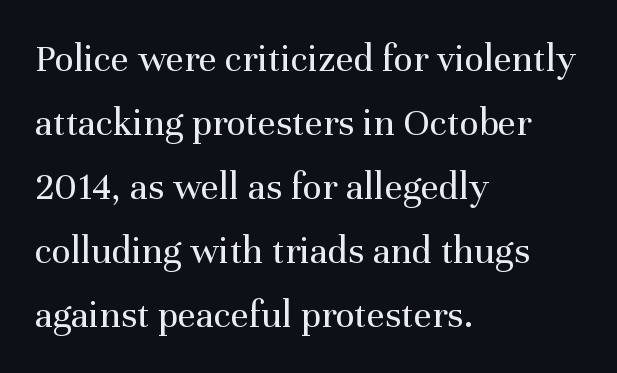
{"serif": "yes", "italic": "no", "bold": "no", "weight": "regular", "width": "normal", "stroke_contrast": "medium", "x_height": "medium", "monospaced": "no", "underline": "no", "align": "left", "line_spacing": "normal", "line_spacing_ratio": 1.6, "letter_spacing": "normal", "letter_spacing_em": 0.0, "glyph_px": 40}
